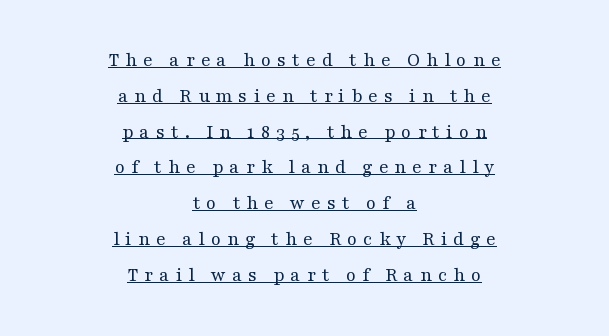
This sample uses expanded letter spacing, leaving extra air between glyphs. Centered paragraph, ragged on both sides. Is this a heavy cut? Hardly; it is regular or lighter. The type sits square on the baseline with zero lean. Compared with undecorated copy, this sample adds a rule below the words.
